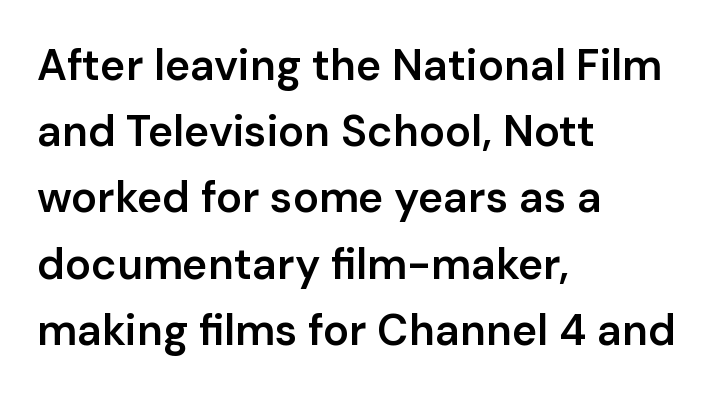
Q: Is the text bold? A: Semi-bold.
Q: Is the text italic (slanted)? A: No, it is upright.
Q: Is the typeface a serif or a sans-serif typeface? A: Sans-serif.
Q: Is the text underlined? A: No.
Q: How is the paragraph aligned? A: Left-aligned.
Q: Is the spacing between letters normal or unusually wide? A: Normal.
Q: Is the spacing between lines tight, normal or loose? A: Normal.
Q: Width (condensed, normal, or wide)? A: Normal.
Q: Stroke contrast? A: Low.
Q: x-height? A: Medium.
Q: Monospaced? A: No.
